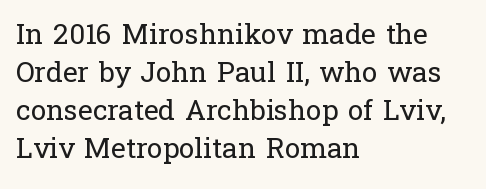
{"serif": "yes", "italic": "no", "bold": "no", "weight": "regular", "width": "normal", "stroke_contrast": "low", "x_height": "medium", "monospaced": "no", "underline": "no", "align": "left", "line_spacing": "normal", "line_spacing_ratio": 1.36, "letter_spacing": "normal", "letter_spacing_em": 0.0, "glyph_px": 28}
